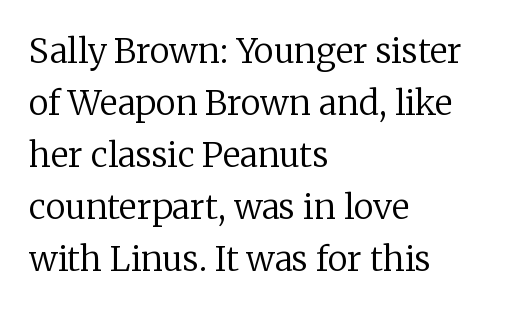
Q: Is the text bold? A: No.
Q: Is the text italic (slanted)? A: No, it is upright.
Q: Is the typeface a serif or a sans-serif typeface? A: Serif.
Q: Is the text underlined? A: No.
Q: How is the paragraph aligned? A: Left-aligned.
Q: Is the spacing between letters normal or unusually wide? A: Normal.
Q: Is the spacing between lines tight, normal or loose? A: Normal.
Q: Width (condensed, normal, or wide)? A: Normal.
Q: Stroke contrast? A: Low.
Q: x-height? A: Medium.
Q: Monospaced? A: No.
